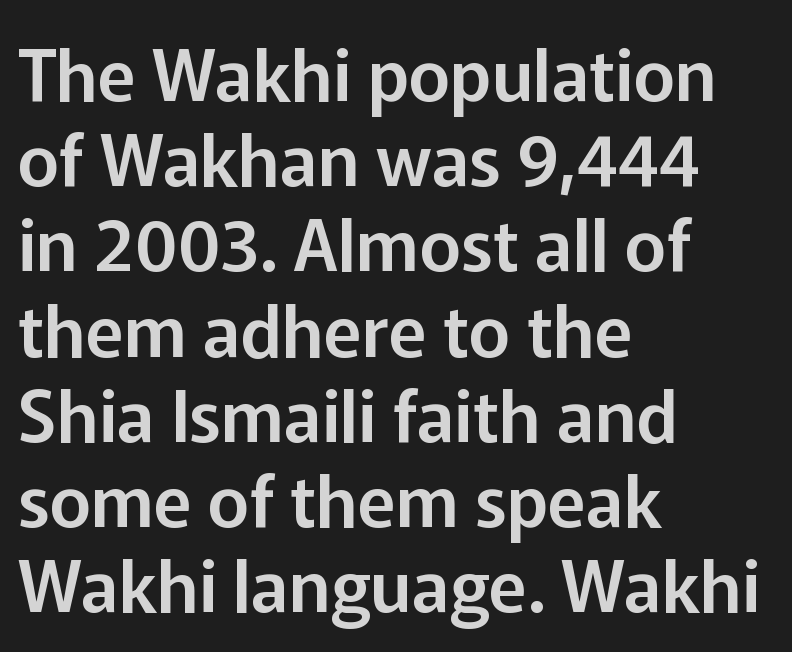
No italicization has been applied; the sample stays upright. Students, note that the glyphs here touch the page at normal intervals. The specimen omits any rule beneath the text block's lines. The rag falls on the right side of this text block. The glyphs in this specimen are sans serif.
